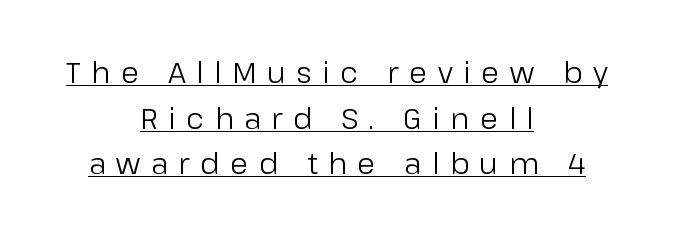
Q: Is the text bold? A: No.
Q: Is the text italic (slanted)? A: No, it is upright.
Q: Is the typeface a serif or a sans-serif typeface? A: Sans-serif.
Q: Is the text underlined? A: Yes.
Q: How is the paragraph aligned? A: Centered.
Q: Is the spacing between letters normal or unusually wide? A: Unusually wide.
Q: Is the spacing between lines tight, normal or loose? A: Normal.
Q: Width (condensed, normal, or wide)? A: Normal.
Q: Stroke contrast? A: Low.
Q: x-height? A: Medium.
Q: Monospaced? A: No.
